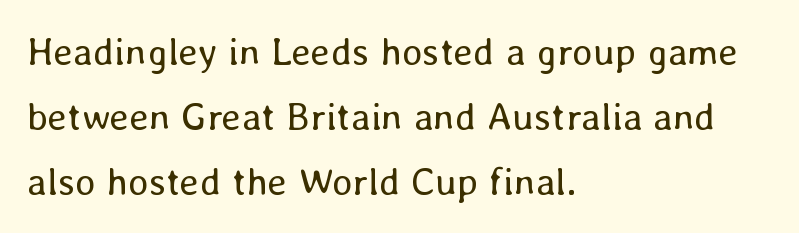
{"italic": "no", "bold": "no", "weight": "regular", "width": "normal", "stroke_contrast": "low", "x_height": "medium", "monospaced": "no", "underline": "no", "align": "left", "line_spacing": "normal", "line_spacing_ratio": 1.67, "letter_spacing": "normal", "letter_spacing_em": 0.0, "glyph_px": 39}
